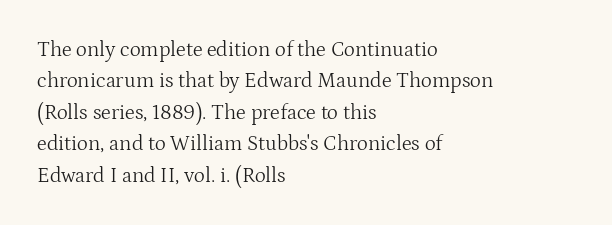
Q: Is the text bold? A: No.
Q: Is the text italic (slanted)? A: No, it is upright.
Q: Is the text underlined? A: No.
Q: How is the paragraph aligned? A: Left-aligned.
Q: Is the spacing between letters normal or unusually wide? A: Normal.
Q: Is the spacing between lines tight, normal or loose? A: Normal.
